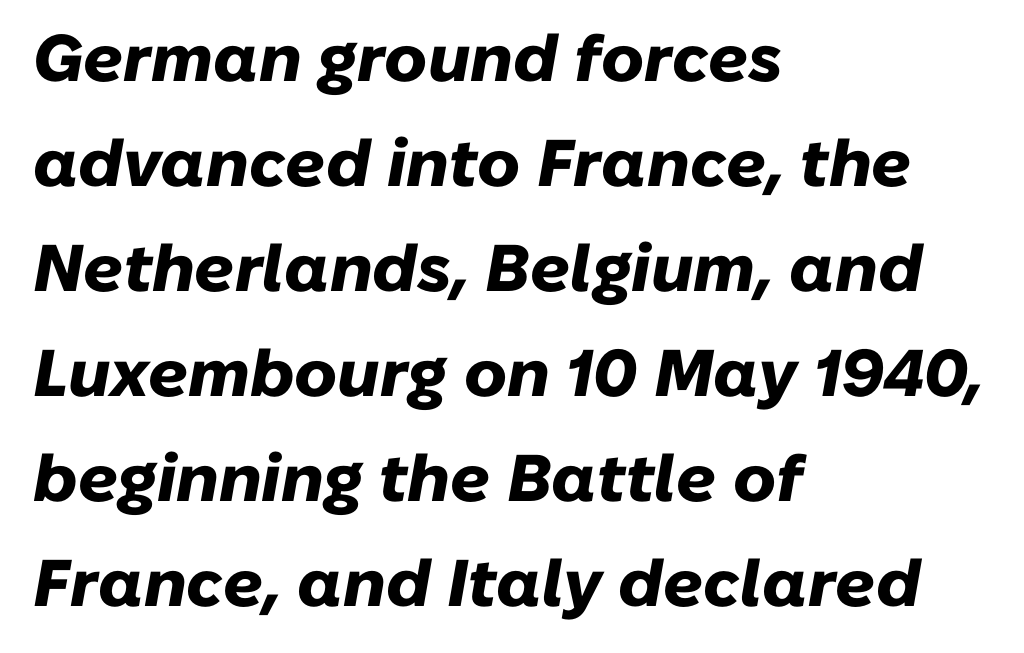
The image shows 66 px heavy type, italic (leaning right); set left-aligned, normal line spacing (1.59x), normal letter spacing, not underlined; low stroke contrast and a medium x-height.
